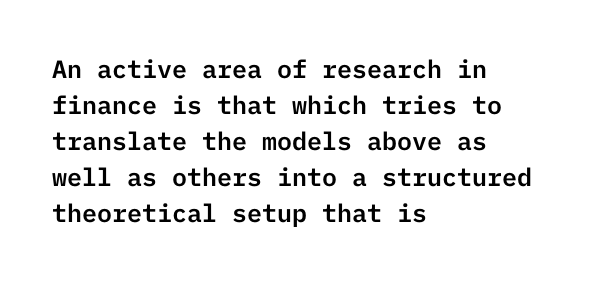
Q: Is the text italic (slanted)? A: No, it is upright.
Q: Is the text underlined? A: No.
Q: How is the paragraph aligned? A: Left-aligned.
Q: Is the spacing between letters normal or unusually wide? A: Normal.
Q: Is the spacing between lines tight, normal or loose? A: Normal.
